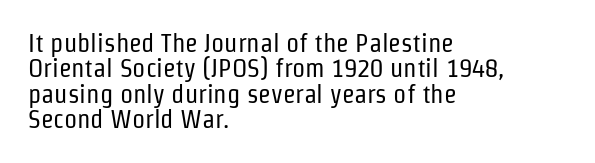
{"italic": "no", "bold": "no", "underline": "no", "align": "left", "line_spacing": "tight", "line_spacing_ratio": 0.98, "letter_spacing": "normal", "letter_spacing_em": 0.0, "glyph_px": 26}
